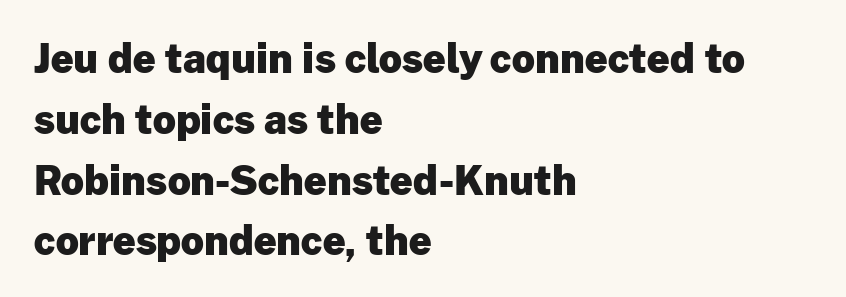
Q: Is the text bold? A: Yes.
Q: Is the text italic (slanted)? A: No, it is upright.
Q: Is the typeface a serif or a sans-serif typeface? A: Sans-serif.
Q: Is the text underlined? A: No.
Q: How is the paragraph aligned? A: Left-aligned.
Q: Is the spacing between letters normal or unusually wide? A: Normal.
Q: Is the spacing between lines tight, normal or loose? A: Normal.
Q: Width (condensed, normal, or wide)? A: Normal.
Q: Stroke contrast? A: Low.
Q: x-height? A: Medium.
Q: Monospaced? A: No.
